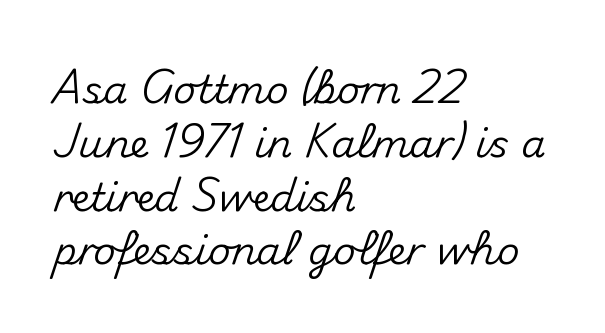
{"serif": "no", "width": "normal", "stroke_contrast": "medium", "x_height": "small", "monospaced": "no", "underline": "no", "align": "left", "line_spacing": "normal", "line_spacing_ratio": 1.38, "letter_spacing": "normal", "letter_spacing_em": 0.0, "glyph_px": 39}
